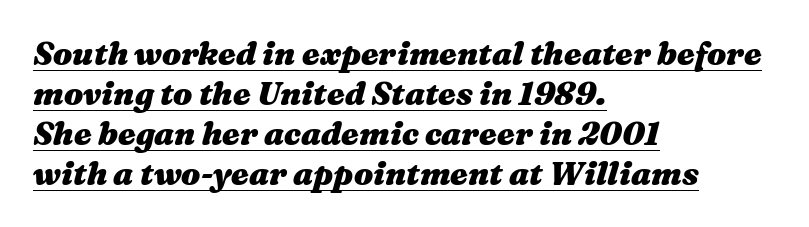
The lines in this sample share a left origin and differ only in where they stop. Is this a fixed-width face? No — the glyphs have proportional, varying widths. Italic: yes, the glyphs are oblique. A normal amount of white space separates one row of letters from the next. In terms of weight, the rendering is a true, heavy bold. This sample carries an underscore along the baseline area.
